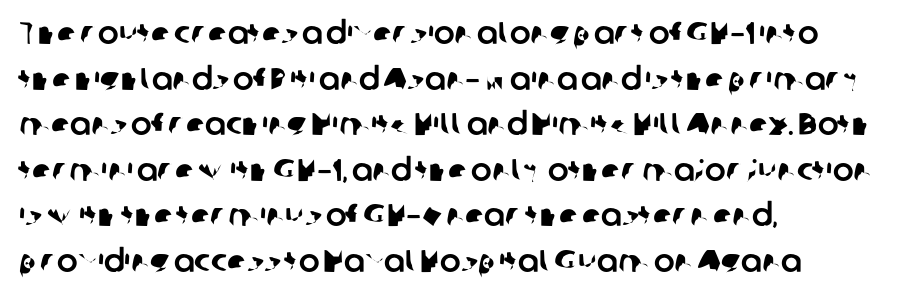
Vertically, the passage feels balanced, rows spaced as you'd expect. You could not count columns in this text — the font is proportionally spaced. Caption: multi-line text, flush left, ragged right. Note: no serifs on the glyphs. Only glyphs here, with clear space below each row.
